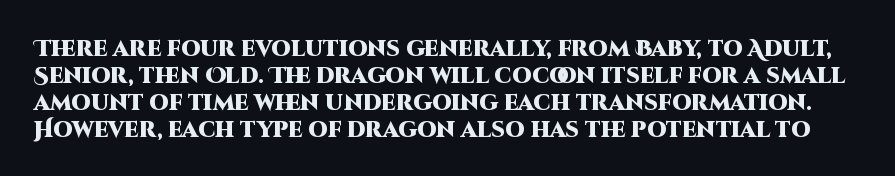
{"italic": "no", "bold": "yes", "underline": "no", "line_spacing_ratio": 1.22, "letter_spacing": "normal", "letter_spacing_em": 0.0, "glyph_px": 22}
